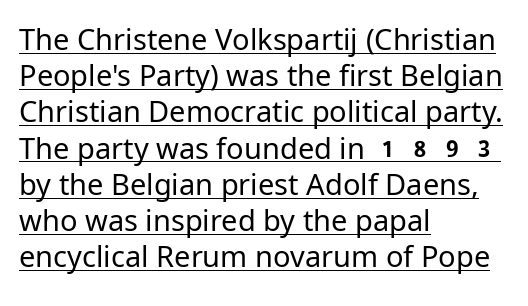
The letters sit at their default tracking, neither squeezed nor spread. Summary of vertical rhythm: regular, with standard interline spacing. All the whitespace from short lines collects on the right. The axis of the letterforms is exactly vertical. Emphasis is given by a line drawn under the lettering. Stems and bowls with no extra thickness — not bold.
